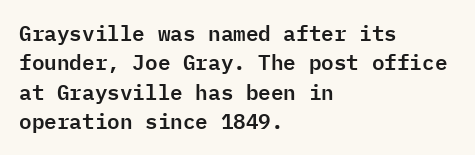
Q: Is the text italic (slanted)? A: No, it is upright.
Q: Is the text underlined? A: No.
Q: How is the paragraph aligned? A: Left-aligned.
Q: Is the spacing between letters normal or unusually wide? A: Normal.
Q: Is the spacing between lines tight, normal or loose? A: Normal.
